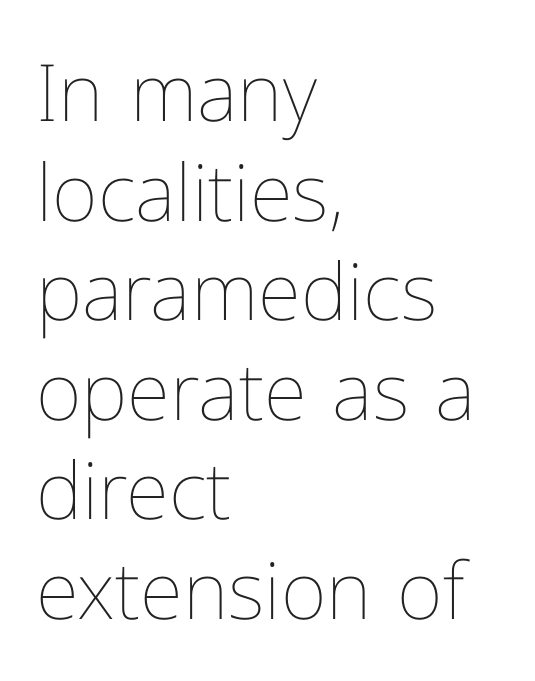
The image shows 79 px thin type, upright; set left-aligned, normal line spacing (1.26x), normal letter spacing, not underlined; low stroke contrast and a medium x-height.
